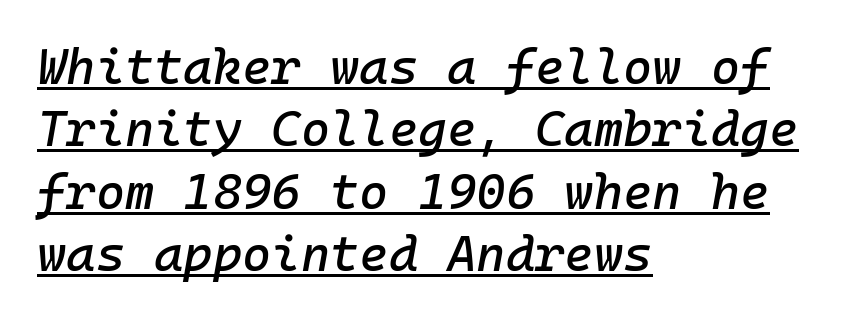
{"italic": "yes", "lean": "right", "slant_degrees": 10, "width": "normal", "stroke_contrast": "low", "x_height": "medium", "monospaced": "yes", "underline": "yes", "align": "left", "line_spacing": "normal", "line_spacing_ratio": 1.25, "letter_spacing": "normal", "letter_spacing_em": 0.0, "glyph_px": 50}
